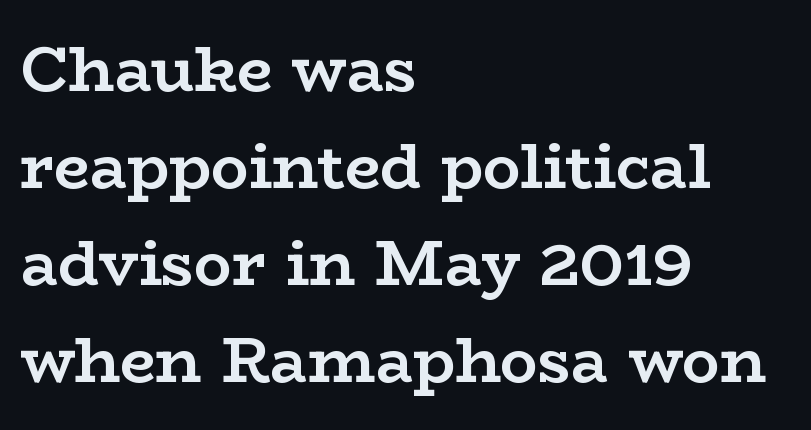
Q: Is the text bold? A: Yes.
Q: Is the text italic (slanted)? A: No, it is upright.
Q: Is the typeface a serif or a sans-serif typeface? A: Serif.
Q: Is the text underlined? A: No.
Q: How is the paragraph aligned? A: Left-aligned.
Q: Is the spacing between letters normal or unusually wide? A: Normal.
Q: Is the spacing between lines tight, normal or loose? A: Normal.
Q: Width (condensed, normal, or wide)? A: Wide.
Q: Stroke contrast? A: Low.
Q: x-height? A: Medium.
Q: Monospaced? A: No.
